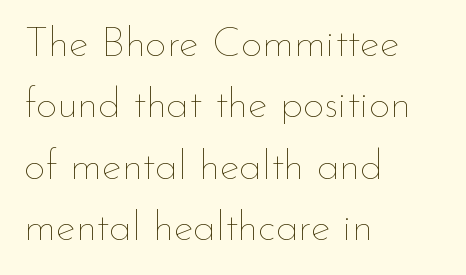
The image shows 42 px thin type, upright; set left-aligned, normal line spacing (1.46x), normal letter spacing, not underlined; low stroke contrast and a small x-height.
